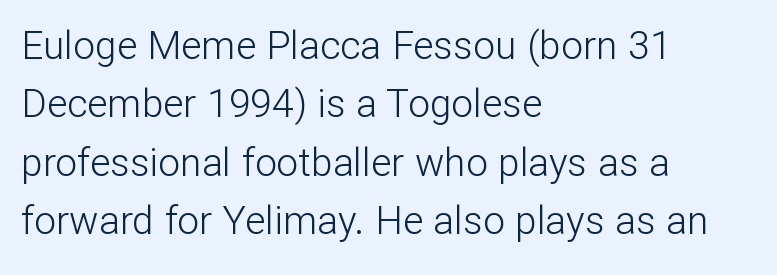
Characters remain perfectly vertical along every line. Classification — sans serif. These lines stack with their left ends in a neat column. A clean baseline with only descenders dipping below it. No extra ink here — the face is not bold. Do the characters align in a grid? No, the font is proportional.
